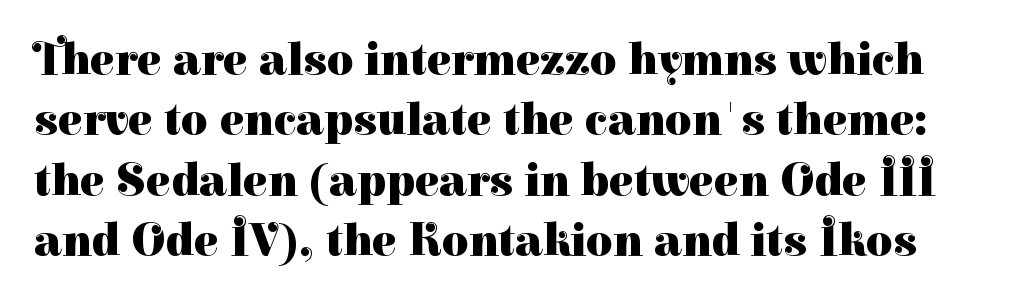
{"serif": "yes", "italic": "no", "bold": "yes", "weight": "heavy", "width": "normal", "stroke_contrast": "high", "x_height": "medium", "monospaced": "no", "underline": "no", "line_spacing": "normal", "line_spacing_ratio": 1.31, "letter_spacing": "normal", "letter_spacing_em": 0.0, "glyph_px": 46}
